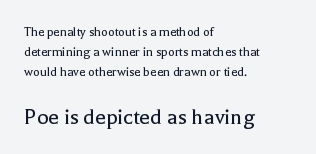
Q: Is the text bold? A: No.
Q: Is the text italic (slanted)? A: No, it is upright.
Q: Is the text underlined? A: No.
Q: How is the paragraph aligned? A: Left-aligned.
Q: Is the spacing between letters normal or unusually wide? A: Normal.
Q: Is the spacing between lines tight, normal or loose? A: Normal.
Q: Which block of text is set in a larger size, the first (top) or the second (bottom)? A: The second (bottom) one.
